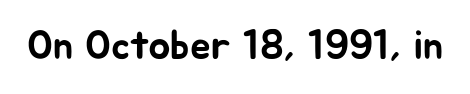
Q: Is the text italic (slanted)? A: No, it is upright.
Q: Is the typeface a serif or a sans-serif typeface? A: Sans-serif.
Q: Is the text underlined? A: No.
Q: Is the spacing between letters normal or unusually wide? A: Normal.
Q: Width (condensed, normal, or wide)? A: Normal.
Q: Stroke contrast? A: Low.
Q: x-height? A: Medium.
Q: Monospaced? A: No.
